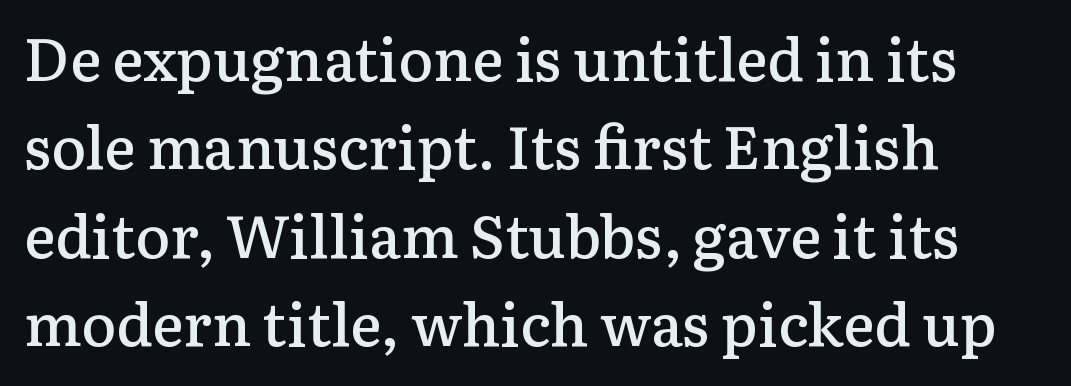
{"serif": "yes", "italic": "no", "bold": "semi", "weight": "semibold", "width": "normal", "stroke_contrast": "low", "x_height": "medium", "monospaced": "no", "underline": "no", "align": "left", "line_spacing": "normal", "line_spacing_ratio": 1.5, "letter_spacing": "normal", "letter_spacing_em": 0.0, "glyph_px": 59}
